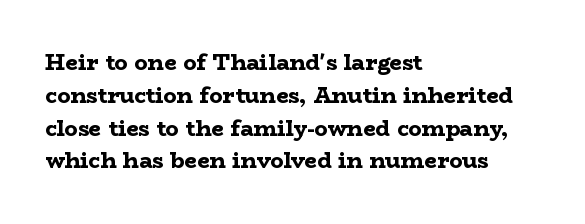
Q: Is the text bold? A: Yes.
Q: Is the text italic (slanted)? A: No, it is upright.
Q: Is the text underlined? A: No.
Q: How is the paragraph aligned? A: Left-aligned.
Q: Is the spacing between letters normal or unusually wide? A: Normal.
Q: Is the spacing between lines tight, normal or loose? A: Normal.
